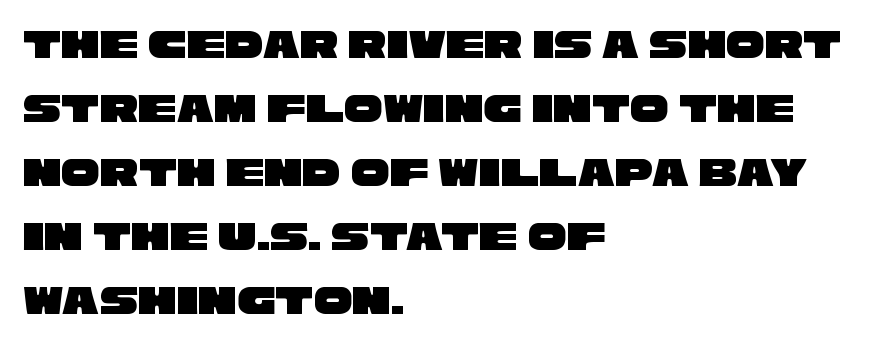
{"serif": "no", "width": "wide", "stroke_contrast": "low", "x_height": "large", "monospaced": "no", "underline": "no", "align": "left", "line_spacing": "normal", "line_spacing_ratio": 1.49, "letter_spacing": "normal", "letter_spacing_em": 0.0, "glyph_px": 43}
